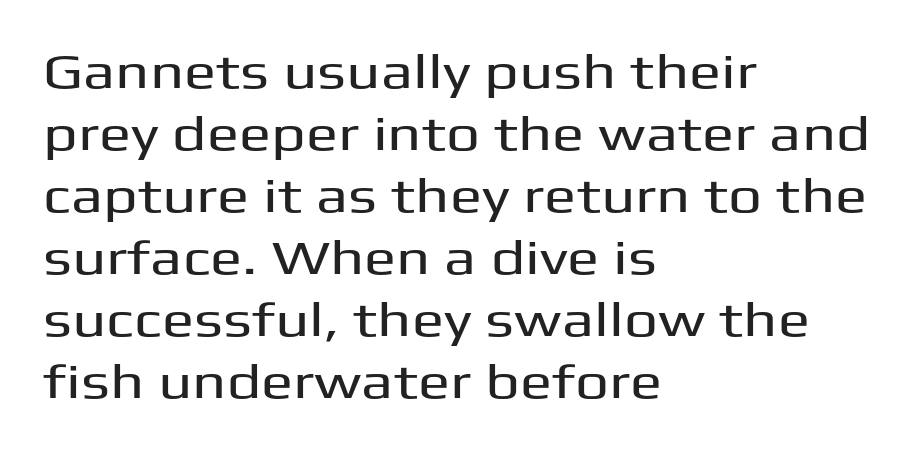
{"serif": "no", "italic": "no", "width": "wide", "stroke_contrast": "medium", "x_height": "medium", "monospaced": "no", "underline": "no", "align": "left", "line_spacing": "normal", "line_spacing_ratio": 1.29, "letter_spacing": "normal", "letter_spacing_em": 0.0, "glyph_px": 48}
